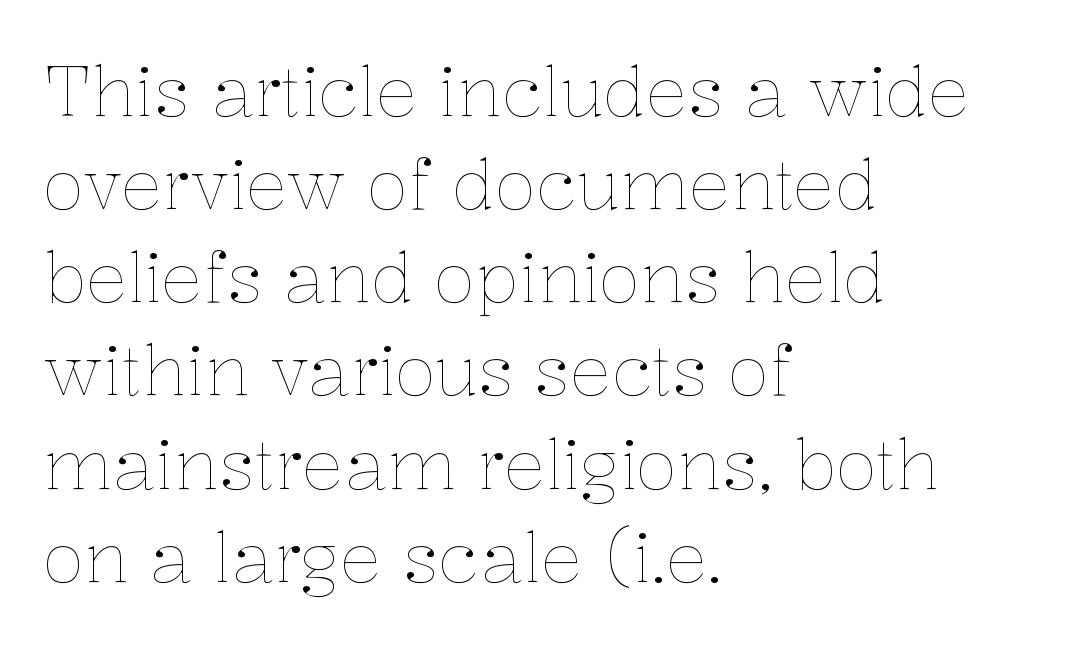
The image shows 69 px thin type, upright; set left-aligned, normal line spacing (1.35x), normal letter spacing, not underlined; low stroke contrast and a medium x-height.
